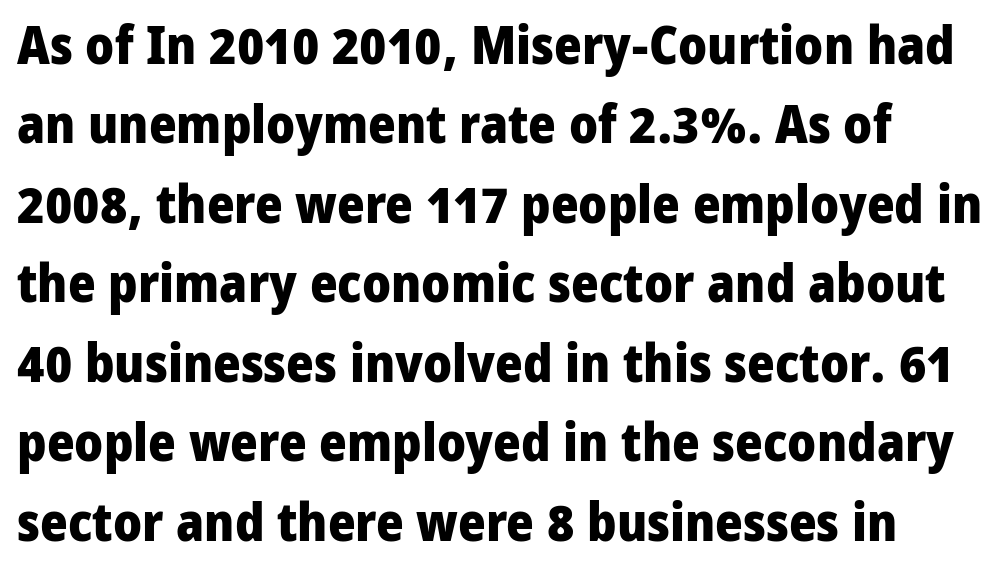
If you measured baseline to baseline, you'd find a middling distance. Serifs: no, the terminals of the letterforms are clean. Students, this is bold: see how much ink each stroke carries. Looks like regular typesetting: each glyph gets only the width it needs. Quick note: underline off. The letterforms sit shoulder to shoulder at normal distance.
